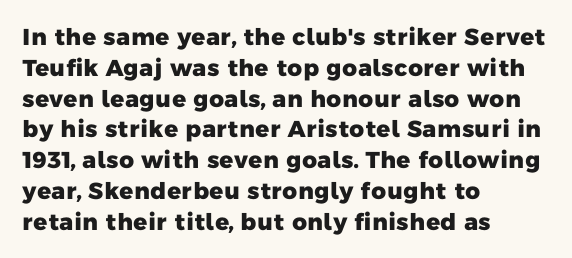
Q: Is the text bold? A: Yes.
Q: Is the text underlined? A: No.
Q: How is the paragraph aligned? A: Left-aligned.
Q: Is the spacing between letters normal or unusually wide? A: Normal.
Q: Is the spacing between lines tight, normal or loose? A: Normal.
